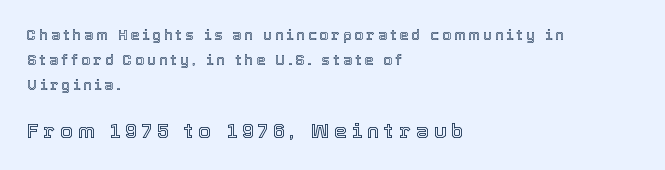
The image shows 21 px text type, upright; set left-aligned, line spacing 1.79x, unusually wide letter spacing (+0.23 em), not underlined; the second (bottom) block is 1.5x larger.
